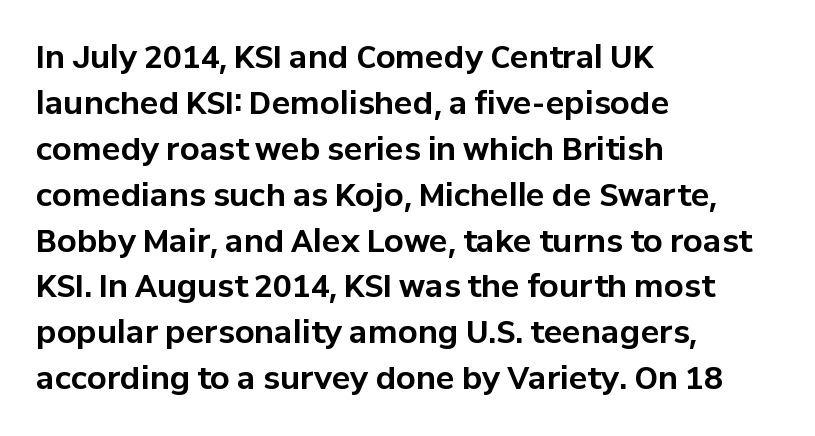
Is this a sans? Yes — the strokes have no serifs. These lines are rendered in a variable-pitch font. Upright lettering throughout. Leftover space on each line is placed entirely after the last word. Any mark beneath the type? The region is blank. Honestly, the row spacing looks completely unremarkable.
